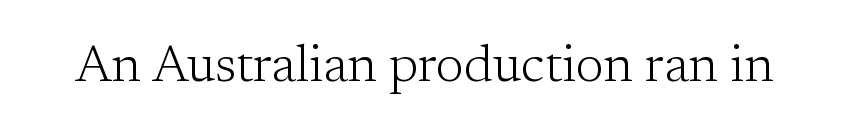
The face used here is proportionally spaced, like ordinary book or web type. Weight: in the light-to-regular range. The glyphs are unaccompanied by any horizontal stroke below them. In terms of letterform style, serifs are clearly present. This sample uses an upright cut, with every glyph sitting square on the baseline.
